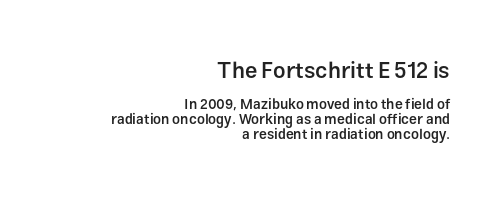
Q: Is the text bold? A: Semi-bold.
Q: Is the text italic (slanted)? A: No, it is upright.
Q: Is the text underlined? A: No.
Q: How is the paragraph aligned? A: Right-aligned.
Q: Is the spacing between letters normal or unusually wide? A: Normal.
Q: Is the spacing between lines tight, normal or loose? A: Tight.
Q: Which block of text is set in a larger size, the first (top) or the second (bottom)? A: The first (top) one.
